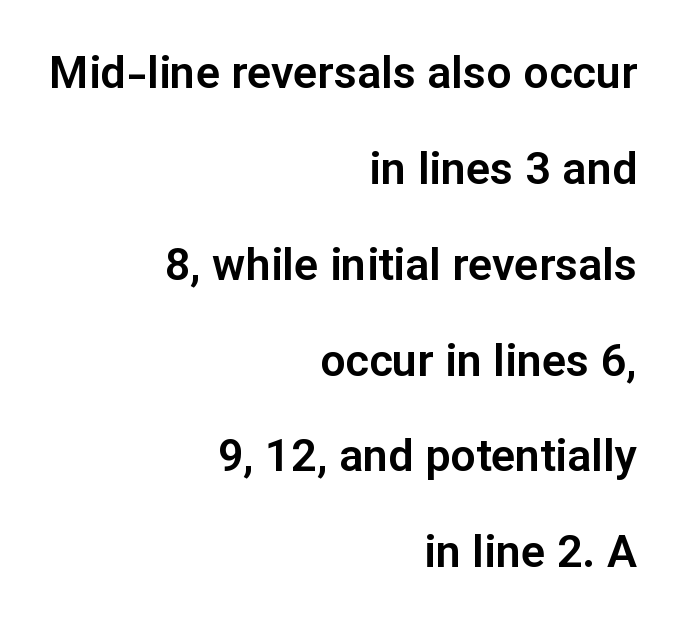
{"serif": "no", "italic": "no", "width": "normal", "stroke_contrast": "low", "x_height": "medium", "monospaced": "no", "underline": "no", "align": "right", "line_spacing": "loose", "line_spacing_ratio": 2.13, "letter_spacing": "normal", "letter_spacing_em": 0.0, "glyph_px": 45}
